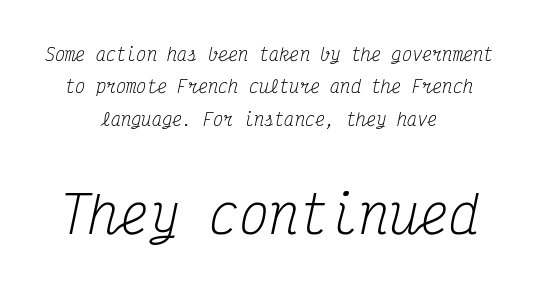
The specimen reads as italic at a glance. The face used here is monospaced, like something from a code editor. Interline gaps are noticeably wide in this sample. This is serif lettering, the kind often seen in printed books. Descenders hang freely into open space.
